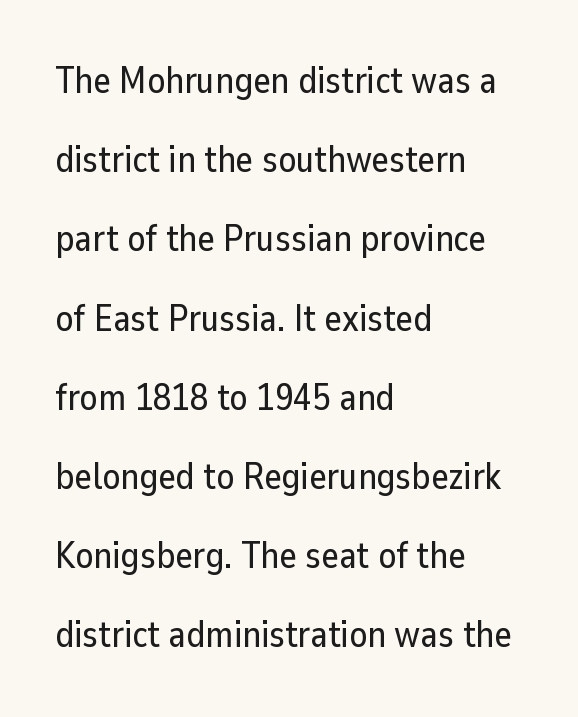
Q: Is the text italic (slanted)? A: No, it is upright.
Q: Is the typeface a serif or a sans-serif typeface? A: Sans-serif.
Q: Is the text underlined? A: No.
Q: How is the paragraph aligned? A: Left-aligned.
Q: Is the spacing between letters normal or unusually wide? A: Normal.
Q: Is the spacing between lines tight, normal or loose? A: Loose.
Q: Width (condensed, normal, or wide)? A: Normal.
Q: Stroke contrast? A: Low.
Q: x-height? A: Medium.
Q: Monospaced? A: No.
